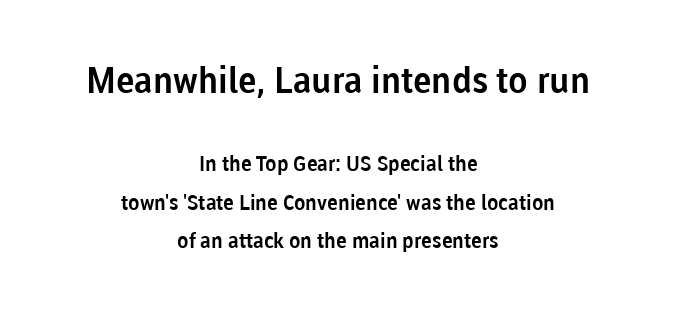
{"serif": "no", "italic": "no", "width": "normal", "stroke_contrast": "low", "x_height": "medium", "monospaced": "no", "underline": "no", "align": "center", "line_spacing_ratio": 1.82, "letter_spacing": "normal", "letter_spacing_em": 0.0, "larger_block": "first", "size_ratio": 1.71, "glyph_px": 36}
